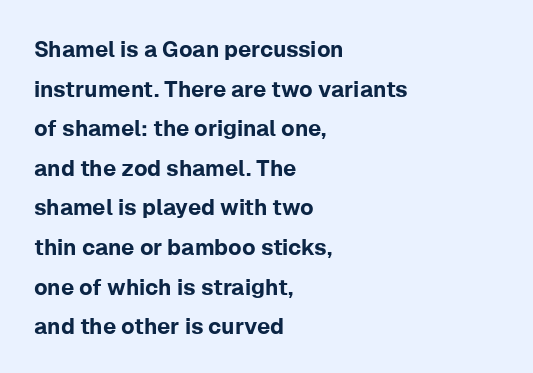
Q: Is the text italic (slanted)? A: No, it is upright.
Q: Is the text underlined? A: No.
Q: How is the paragraph aligned? A: Left-aligned.
Q: Is the spacing between letters normal or unusually wide? A: Normal.
